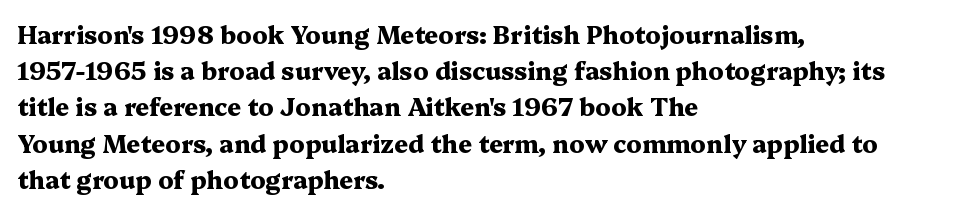
Q: Is the text bold? A: Yes.
Q: Is the text italic (slanted)? A: No, it is upright.
Q: Is the text underlined? A: No.
Q: How is the paragraph aligned? A: Left-aligned.
Q: Is the spacing between letters normal or unusually wide? A: Normal.
Q: Is the spacing between lines tight, normal or loose? A: Normal.
